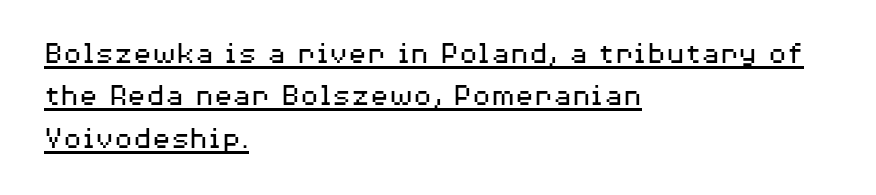
Stroke terminals: plain, sans-serif. Compared with undecorated copy, this sample adds a rule below the words. The passage shown stacks its lines at a standard gap. A typesetter would mark this as roman, not italic. Think of a printed novel: that variable character pitch is what you see here. The letters look calm and open, with moderate or lighter stems.
